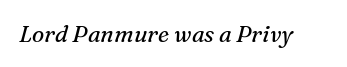
The image shows 23 px text type, italic (leaning right); set normal letter spacing, not underlined.
